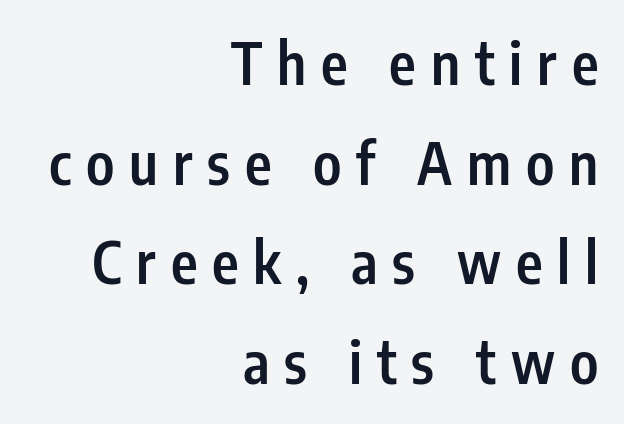
The image shows 57 px semibold, condensed sans-serif type, upright; set right-aligned, line spacing 1.75x, unusually wide letter spacing (+0.26 em), not underlined; low stroke contrast and a medium x-height.
